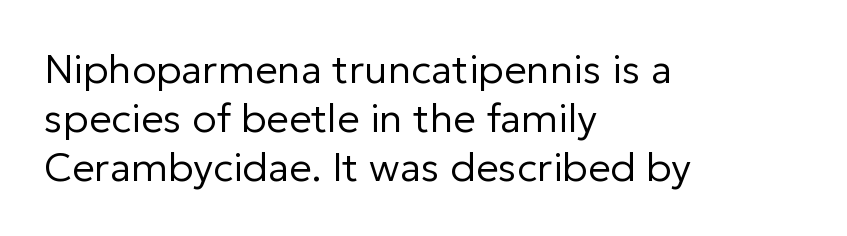
{"serif": "no", "italic": "no", "bold": "no", "weight": "regular", "width": "normal", "stroke_contrast": "low", "x_height": "medium", "monospaced": "no", "underline": "no", "align": "left", "line_spacing_ratio": 1.22, "letter_spacing": "normal", "letter_spacing_em": 0.0, "glyph_px": 40}
